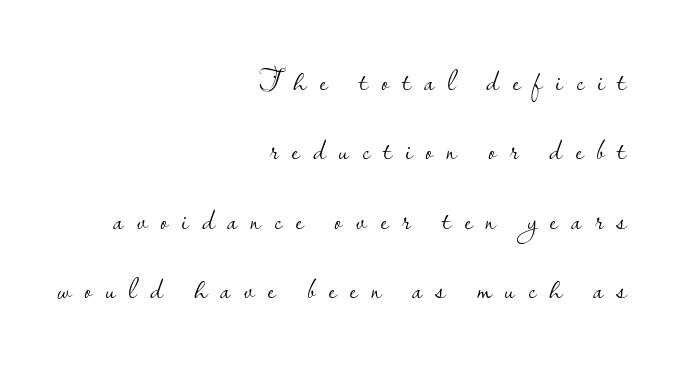
Q: Is the text bold? A: No.
Q: Is the text italic (slanted)? A: Yes.
Q: Is the typeface a serif or a sans-serif typeface? A: Sans-serif.
Q: Is the text underlined? A: No.
Q: How is the paragraph aligned? A: Right-aligned.
Q: Is the spacing between letters normal or unusually wide? A: Unusually wide.
Q: Is the spacing between lines tight, normal or loose? A: Loose.
Q: Width (condensed, normal, or wide)? A: Normal.
Q: Stroke contrast? A: Low.
Q: x-height? A: Small.
Q: Monospaced? A: No.
